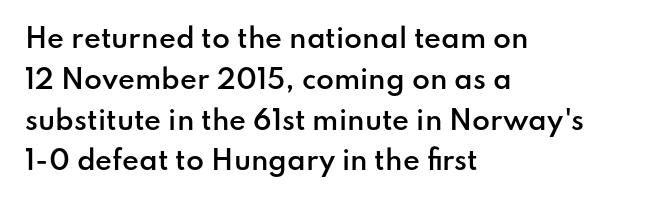
Q: Is the text bold? A: Semi-bold.
Q: Is the text italic (slanted)? A: No, it is upright.
Q: Is the text underlined? A: No.
Q: How is the paragraph aligned? A: Left-aligned.
Q: Is the spacing between letters normal or unusually wide? A: Normal.
Q: Is the spacing between lines tight, normal or loose? A: Normal.
